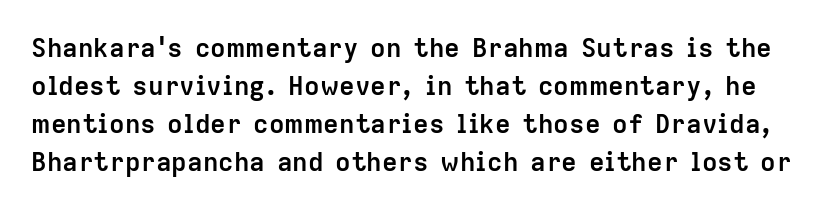
Q: Is the text bold? A: Yes.
Q: Is the text italic (slanted)? A: No, it is upright.
Q: Is the text underlined? A: No.
Q: Is the spacing between letters normal or unusually wide? A: Normal.
Q: Is the spacing between lines tight, normal or loose? A: Normal.
